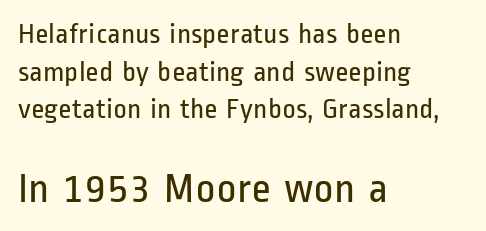
Notice how descenders clear the ascenders below comfortably — that's standard leading. The letters in the lower block stand taller than those in the block above. The lettering stays uniformly vertical, giving the passage a roman look. Is this a fixed-width face? No — the glyphs have proportional, varying widths. The text was rendered using a sans face with plain stroke endings.
